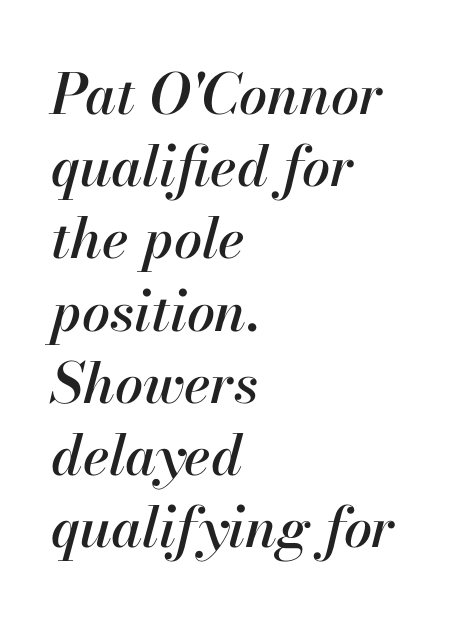
The image shows 56 px text type, italic (leaning right); set left-aligned, normal line spacing (1.29x), normal letter spacing, not underlined; high stroke contrast and a small x-height.
